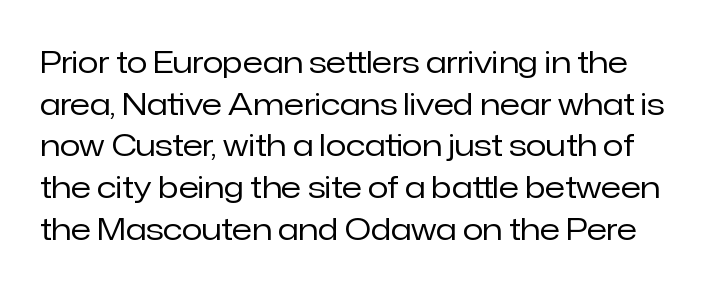
The image shows 30 px regular-weight sans-serif type, upright; set normal line spacing (1.39x), normal letter spacing, not underlined; low stroke contrast and a medium x-height.
